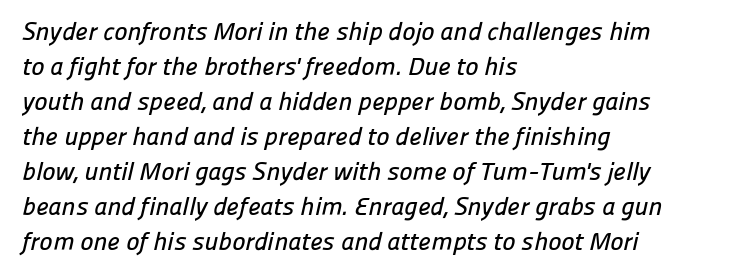
{"underline": "no", "align": "left", "line_spacing": "normal", "line_spacing_ratio": 1.4, "letter_spacing": "normal", "letter_spacing_em": 0.0, "glyph_px": 25}
